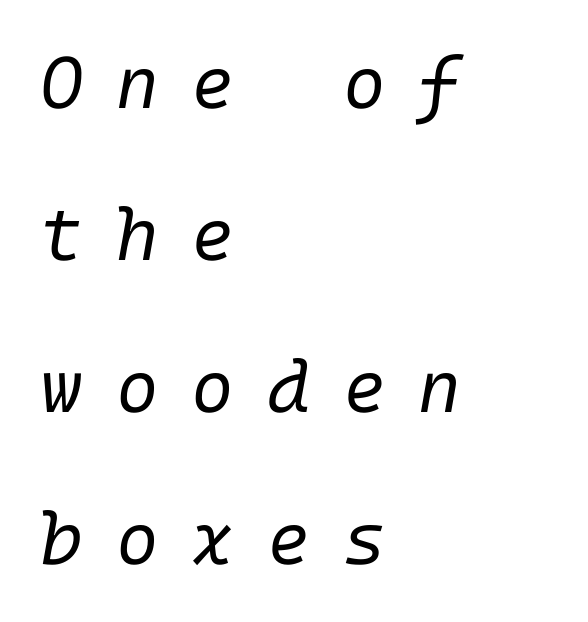
The strokes are not fattened; the text isn't bold. The gap between lines stays unmarked. There's an unmistakable incline to the writing here. The face used here is rendered with a markedly widened letterfit. Widely set lines give the paragraph a tall, airy silhouette.
